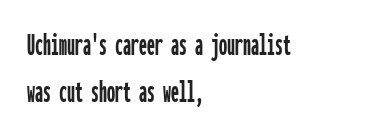
The image shows 32 px condensed sans-serif type, upright, monospaced; set left-aligned, normal line spacing (1.47x), normal letter spacing, not underlined; low stroke contrast and a medium x-height.
